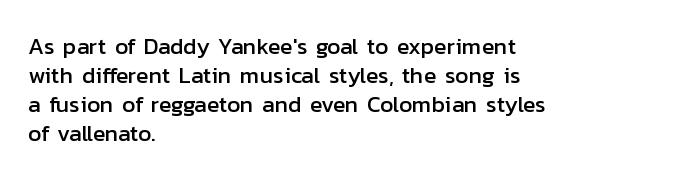
Q: Is the text italic (slanted)? A: No, it is upright.
Q: Is the text underlined? A: No.
Q: How is the paragraph aligned? A: Left-aligned.
Q: Is the spacing between letters normal or unusually wide? A: Normal.
Q: Is the spacing between lines tight, normal or loose? A: Normal.
